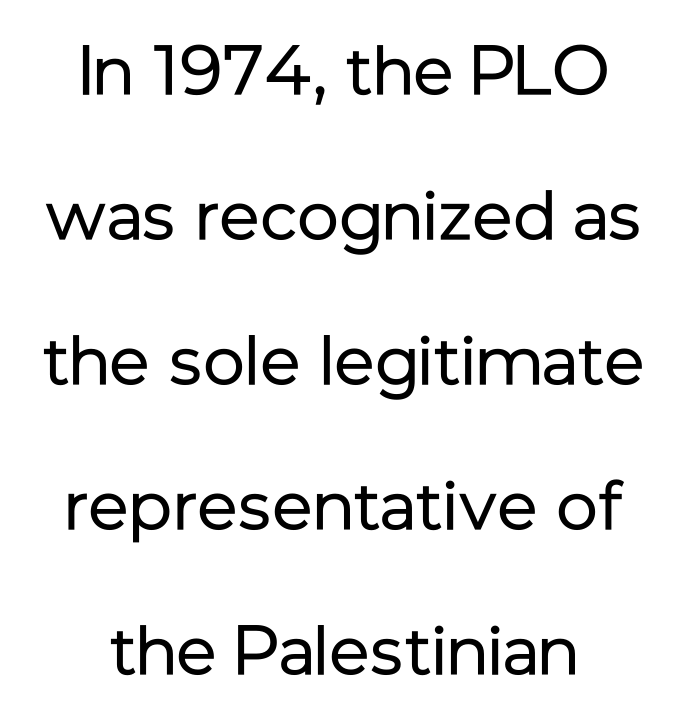
Q: Is the text bold? A: No.
Q: Is the text italic (slanted)? A: No, it is upright.
Q: Is the typeface a serif or a sans-serif typeface? A: Sans-serif.
Q: Is the text underlined? A: No.
Q: How is the paragraph aligned? A: Centered.
Q: Is the spacing between letters normal or unusually wide? A: Normal.
Q: Is the spacing between lines tight, normal or loose? A: Loose.
Q: Width (condensed, normal, or wide)? A: Normal.
Q: Stroke contrast? A: Low.
Q: x-height? A: Medium.
Q: Monospaced? A: No.
